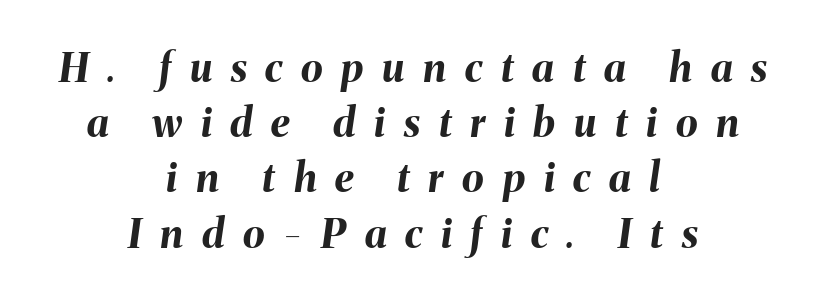
A bare baseline throughout the passage. If you folded the block vertically in half, each line would mirror itself in length. The axis of the letterforms is tilted away from vertical. Note the varied advance widths — an 'i' is clearly narrower than an 'm'.
